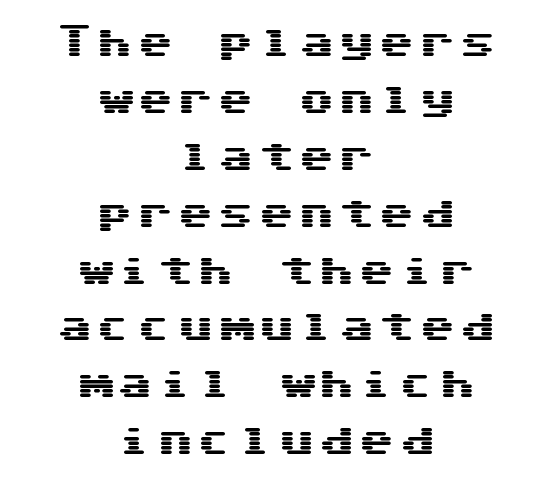
{"serif": "no", "italic": "no", "width": "wide", "stroke_contrast": "medium", "x_height": "medium", "underline": "no", "align": "center", "line_spacing": "normal", "line_spacing_ratio": 1.58, "glyph_px": 36}
